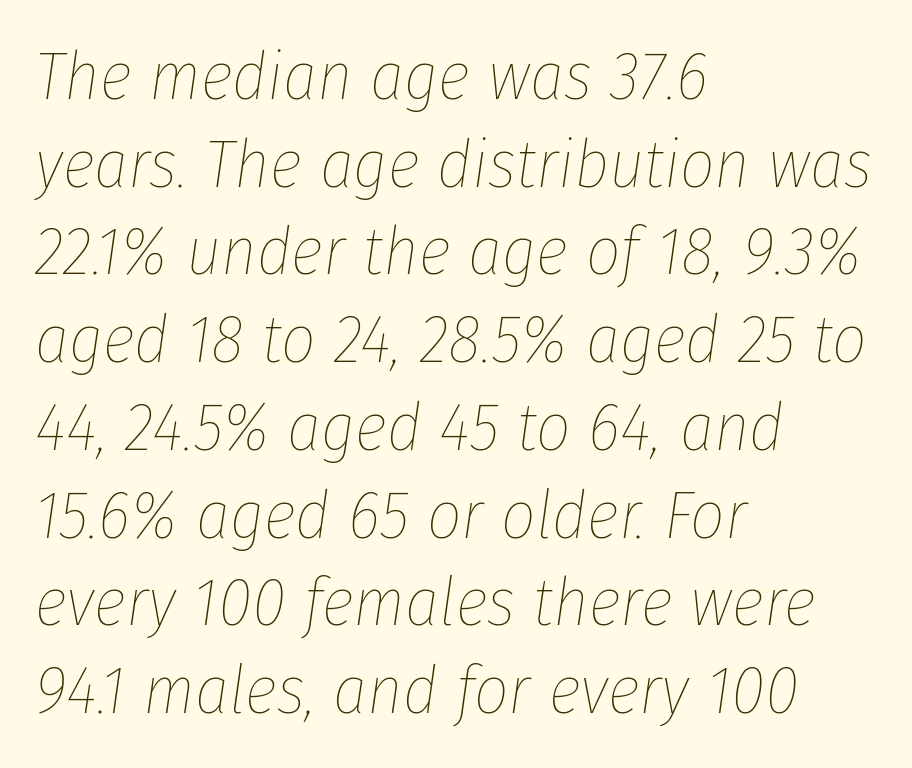
The image shows 68 px thin, condensed type, italic (leaning right); set left-aligned, normal line spacing (1.29x), normal letter spacing, not underlined; low stroke contrast and a medium x-height.
